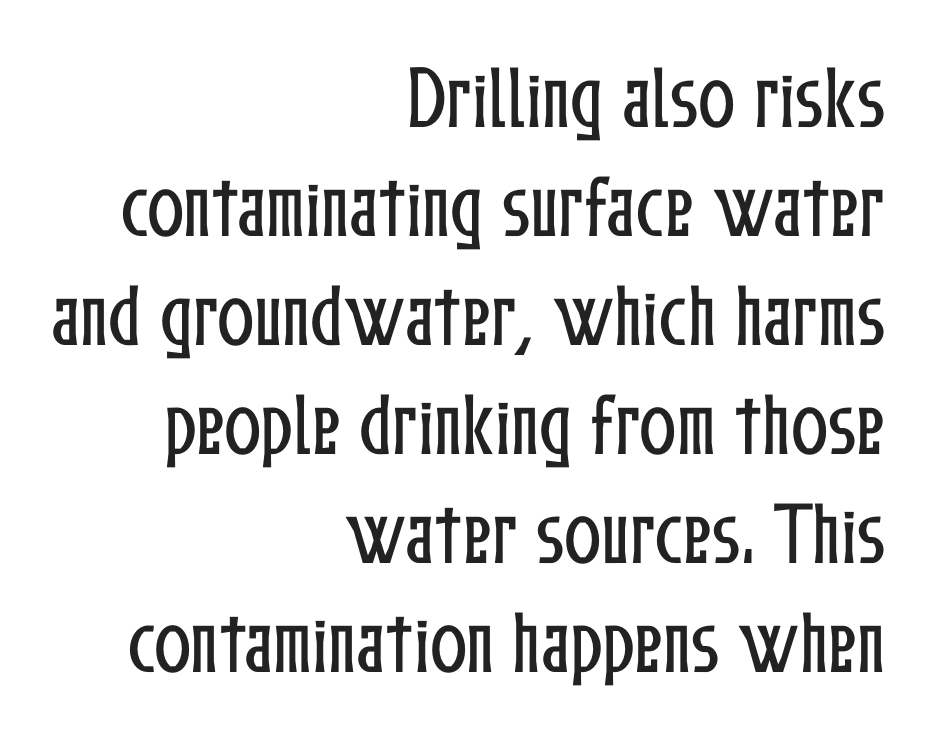
The image shows 69 px condensed type, upright; set right-aligned, normal line spacing (1.58x), normal letter spacing, not underlined; low stroke contrast and a medium x-height.
